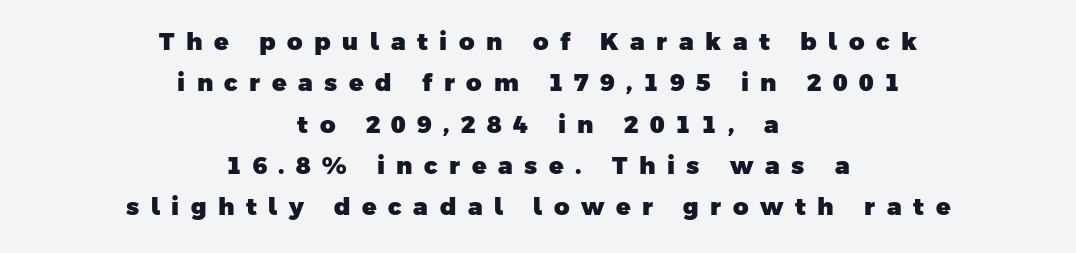
Each word looks stretched out because of the extra space between its letters. The foot of each line stays bare and open. The whitespace from short lines is split evenly between both sides. The glyphs have the mass of a bold cut.
